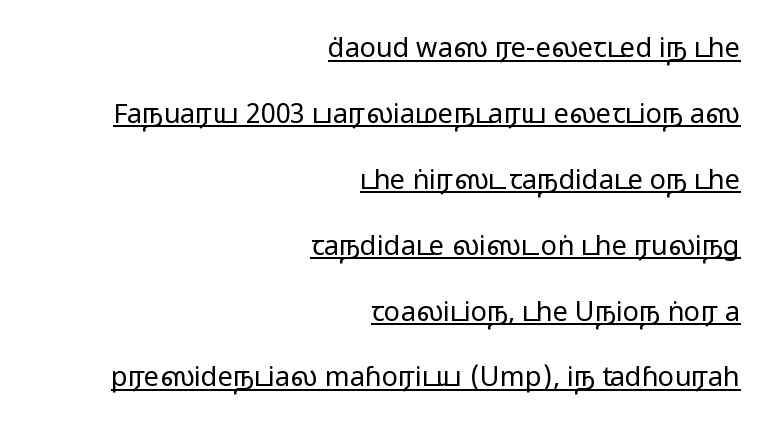
{"italic": "no", "bold": "no", "underline": "yes", "align": "right", "line_spacing": "loose", "line_spacing_ratio": 2.44, "letter_spacing": "normal", "letter_spacing_em": 0.0, "glyph_px": 27}
